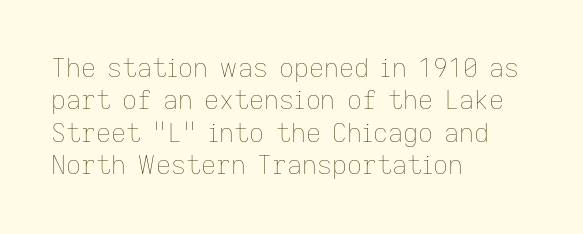
The image shows 26 px text type, upright; set left-aligned, normal line spacing (1.25x), normal letter spacing, not underlined.
